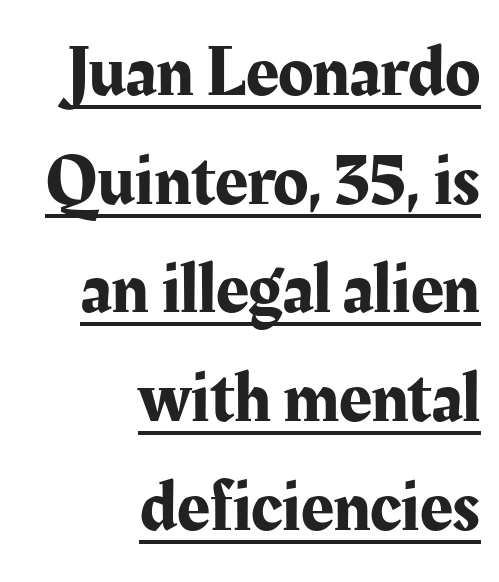
Q: Is the text italic (slanted)? A: No, it is upright.
Q: Is the typeface a serif or a sans-serif typeface? A: Serif.
Q: Is the text underlined? A: Yes.
Q: How is the paragraph aligned? A: Right-aligned.
Q: Is the spacing between letters normal or unusually wide? A: Normal.
Q: Is the spacing between lines tight, normal or loose? A: Normal.
Q: Width (condensed, normal, or wide)? A: Normal.
Q: Stroke contrast? A: Medium.
Q: x-height? A: Medium.
Q: Monospaced? A: No.
